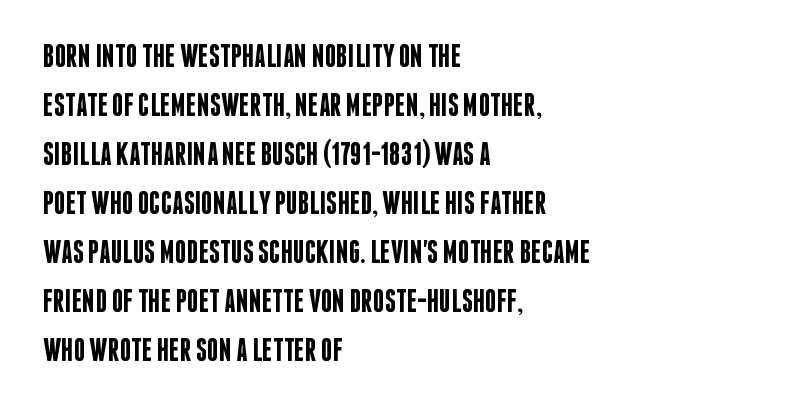
Check under the words: just untouched page. Is the letter spacing exaggerated? No — it looks like the ordinary default. Is this a fixed-width face? No — the glyphs have proportional, varying widths. How heavy is the stroke? Medium-heavy — a semibold, shy of bold. This is roman type, the default non-slanted kind.
